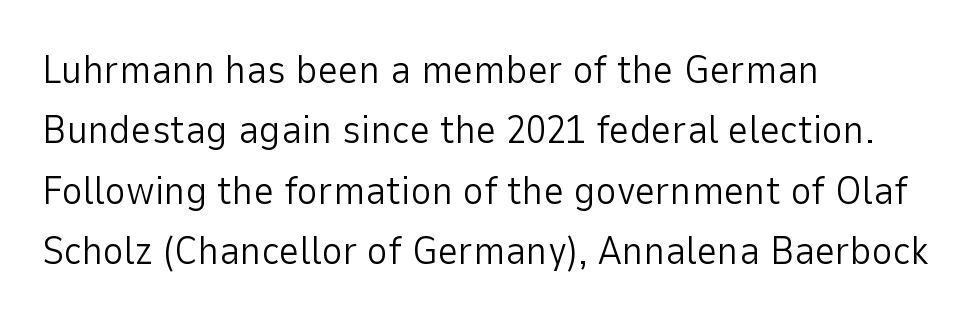
Q: Is the text bold? A: No.
Q: Is the text italic (slanted)? A: No, it is upright.
Q: Is the typeface a serif or a sans-serif typeface? A: Sans-serif.
Q: Is the text underlined? A: No.
Q: How is the paragraph aligned? A: Left-aligned.
Q: Is the spacing between letters normal or unusually wide? A: Normal.
Q: Is the spacing between lines tight, normal or loose? A: Normal.
Q: Width (condensed, normal, or wide)? A: Normal.
Q: Stroke contrast? A: Low.
Q: x-height? A: Medium.
Q: Monospaced? A: No.
